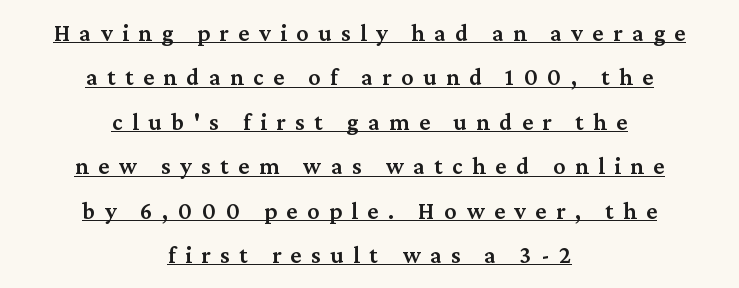
Decoration check: the copy is underlined. Posture: straight, roman, zero tilt. The type is letterspaced generously, with wide tracking. Its strokes are somewhat broadened, the hallmark of semibold type. Caption: multi-line text, centered on the measure.
